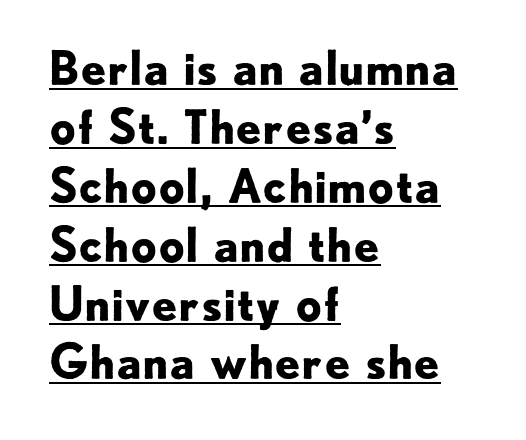
Q: Is the text bold? A: Yes.
Q: Is the text italic (slanted)? A: No, it is upright.
Q: Is the typeface a serif or a sans-serif typeface? A: Sans-serif.
Q: Is the text underlined? A: Yes.
Q: How is the paragraph aligned? A: Left-aligned.
Q: Is the spacing between letters normal or unusually wide? A: Normal.
Q: Is the spacing between lines tight, normal or loose? A: Normal.
Q: Width (condensed, normal, or wide)? A: Normal.
Q: Stroke contrast? A: Low.
Q: x-height? A: Small.
Q: Monospaced? A: No.
